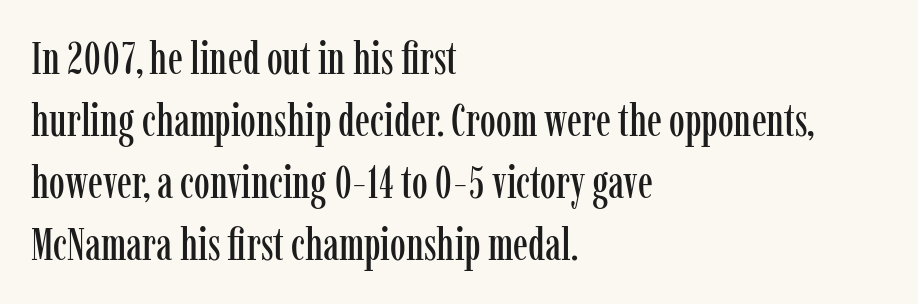
The image shows 45 px condensed serif type, upright; set left-aligned, normal line spacing (1.38x), normal letter spacing, not underlined; low stroke contrast and a medium x-height.
